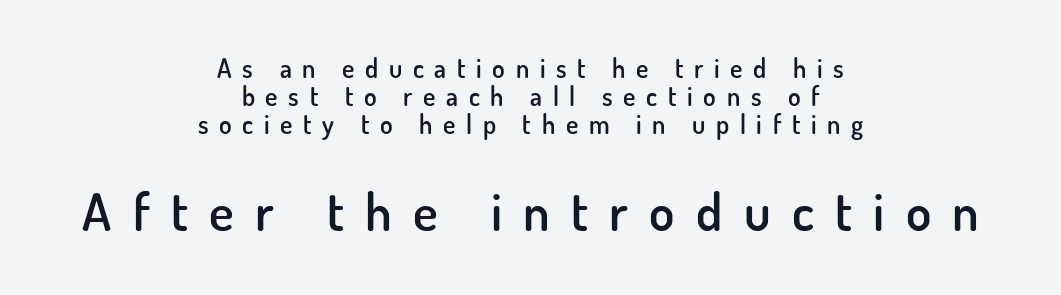
{"serif": "no", "italic": "no", "bold": "semi", "weight": "semibold", "width": "normal", "stroke_contrast": "low", "x_height": "small", "monospaced": "no", "underline": "no", "align": "center", "line_spacing": "tight", "line_spacing_ratio": 1.08, "letter_spacing": "wide", "letter_spacing_em": 0.41, "larger_block": "second", "size_ratio": 2.0, "glyph_px": 52}
